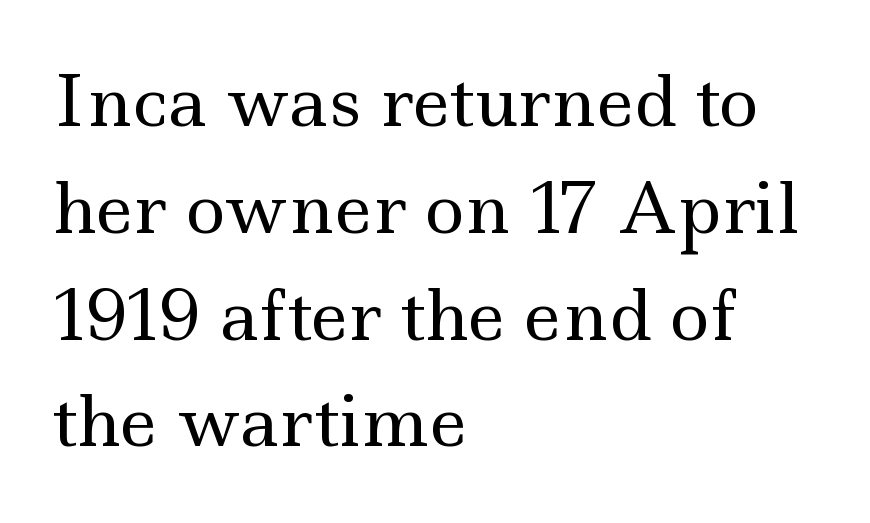
Q: Is the text bold? A: No.
Q: Is the text italic (slanted)? A: No, it is upright.
Q: Is the typeface a serif or a sans-serif typeface? A: Serif.
Q: Is the text underlined? A: No.
Q: How is the paragraph aligned? A: Left-aligned.
Q: Is the spacing between letters normal or unusually wide? A: Normal.
Q: Is the spacing between lines tight, normal or loose? A: Normal.
Q: Width (condensed, normal, or wide)? A: Wide.
Q: x-height? A: Small.
Q: Monospaced? A: No.
